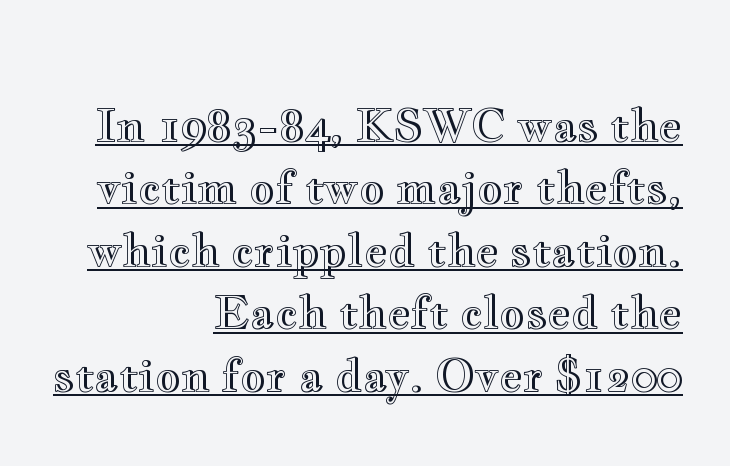
Q: Is the text italic (slanted)? A: No, it is upright.
Q: Is the text underlined? A: Yes.
Q: How is the paragraph aligned? A: Right-aligned.
Q: Is the spacing between letters normal or unusually wide? A: Normal.
Q: Is the spacing between lines tight, normal or loose? A: Normal.
Q: Width (condensed, normal, or wide)? A: Wide.
Q: x-height? A: Small.
Q: Monospaced? A: No.
